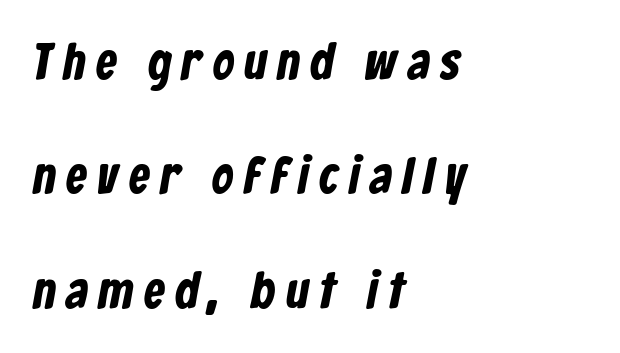
The image shows 52 px condensed sans-serif type; set left-aligned, loose line spacing (2.2x), unusually wide letter spacing (+0.21 em), not underlined; low stroke contrast and a medium x-height.
